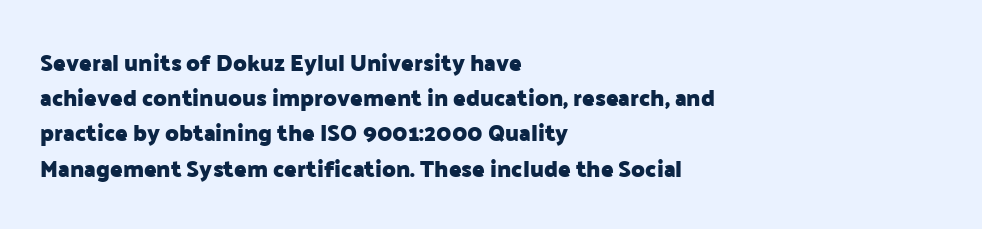
Q: Is the text bold? A: Yes.
Q: Is the text italic (slanted)? A: No, it is upright.
Q: Is the text underlined? A: No.
Q: How is the paragraph aligned? A: Left-aligned.
Q: Is the spacing between letters normal or unusually wide? A: Normal.
Q: Is the spacing between lines tight, normal or loose? A: Normal.
